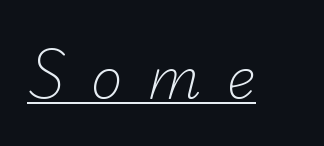
Do the characters align in a grid? No, the font is proportional. The face used here is rendered with a markedly widened letterfit. Compared with a typical body face, this is equally light or lighter still. Underlined type.
